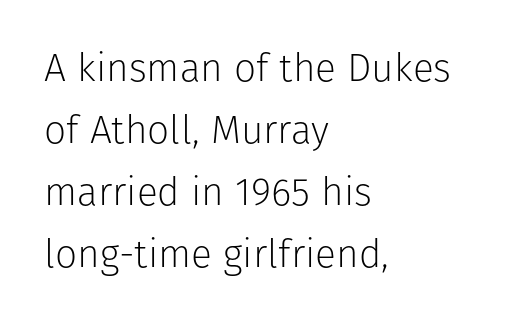
{"serif": "no", "italic": "no", "bold": "no", "weight": "light", "width": "normal", "stroke_contrast": "low", "x_height": "medium", "monospaced": "no", "underline": "no", "align": "left", "line_spacing": "normal", "line_spacing_ratio": 1.59, "letter_spacing": "normal", "letter_spacing_em": 0.0, "glyph_px": 39}
